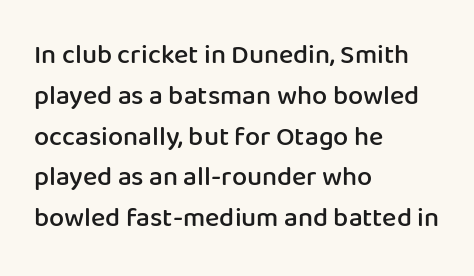
The image shows 27 px text type, upright; set left-aligned, normal line spacing (1.51x), normal letter spacing, not underlined.
